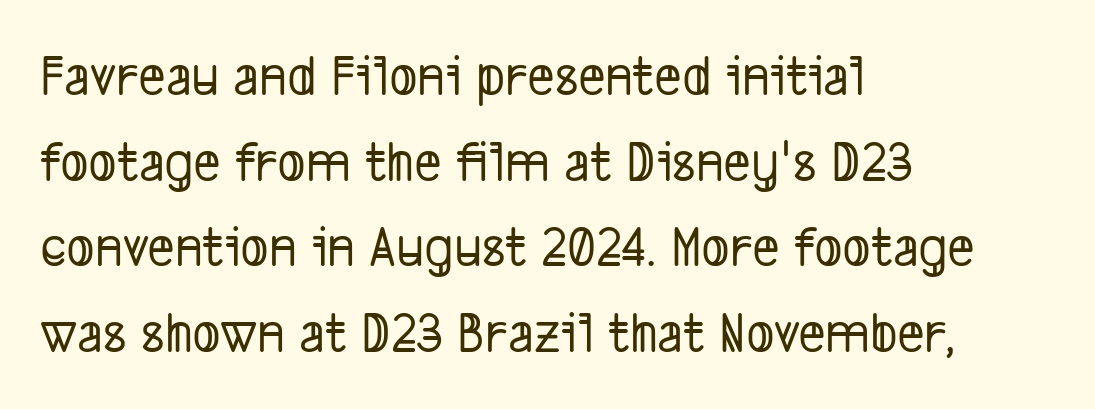
The image shows 59 px condensed sans-serif type; set left-aligned, normal line spacing (1.45x), normal letter spacing, not underlined; low stroke contrast and a medium x-height.
